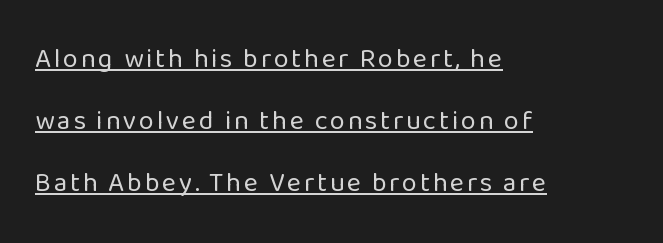
{"italic": "no", "bold": "no", "underline": "yes", "align": "left", "line_spacing": "loose", "line_spacing_ratio": 2.29, "glyph_px": 27}
